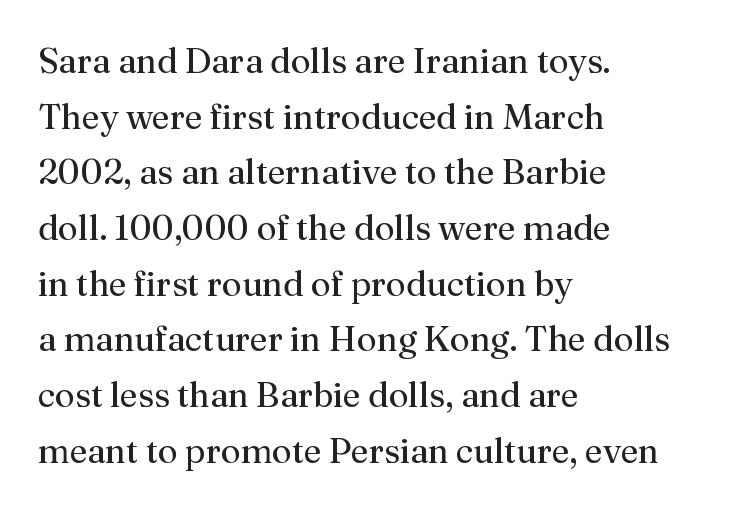
Q: Is the text bold? A: No.
Q: Is the text italic (slanted)? A: No, it is upright.
Q: Is the typeface a serif or a sans-serif typeface? A: Serif.
Q: Is the text underlined? A: No.
Q: How is the paragraph aligned? A: Left-aligned.
Q: Is the spacing between letters normal or unusually wide? A: Normal.
Q: Is the spacing between lines tight, normal or loose? A: Normal.
Q: Width (condensed, normal, or wide)? A: Normal.
Q: Stroke contrast? A: Medium.
Q: x-height? A: Medium.
Q: Monospaced? A: No.
